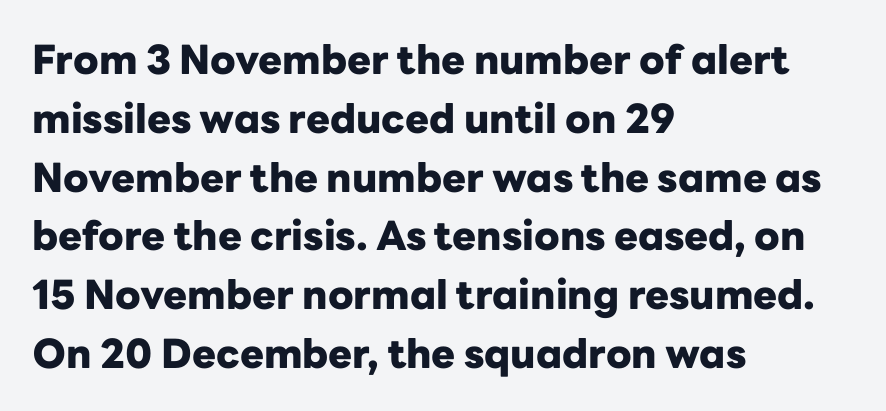
Is this a sans? Yes — the strokes have no serifs. Every character sits straight up, as roman type does. Strokes here are thick enough to call this a true bold. Note the varied advance widths — an 'i' is clearly narrower than an 'm'. Horizontal alignment here is leftward, the default for most running prose.
